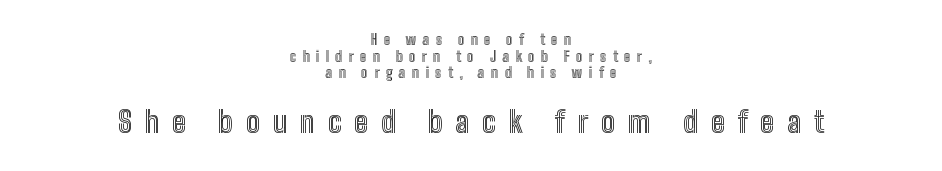
Q: Is the text italic (slanted)? A: No, it is upright.
Q: Is the text underlined? A: No.
Q: How is the paragraph aligned? A: Centered.
Q: Is the spacing between letters normal or unusually wide? A: Unusually wide.
Q: Which block of text is set in a larger size, the first (top) or the second (bottom)? A: The second (bottom) one.
Q: Width (condensed, normal, or wide)? A: Condensed.
Q: x-height? A: Medium.
Q: Monospaced? A: No.
